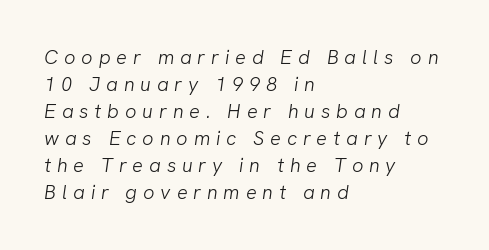
Q: Is the text bold? A: No.
Q: Is the text underlined? A: No.
Q: How is the paragraph aligned? A: Left-aligned.
Q: Is the spacing between letters normal or unusually wide? A: Unusually wide.
Q: Is the spacing between lines tight, normal or loose? A: Normal.
